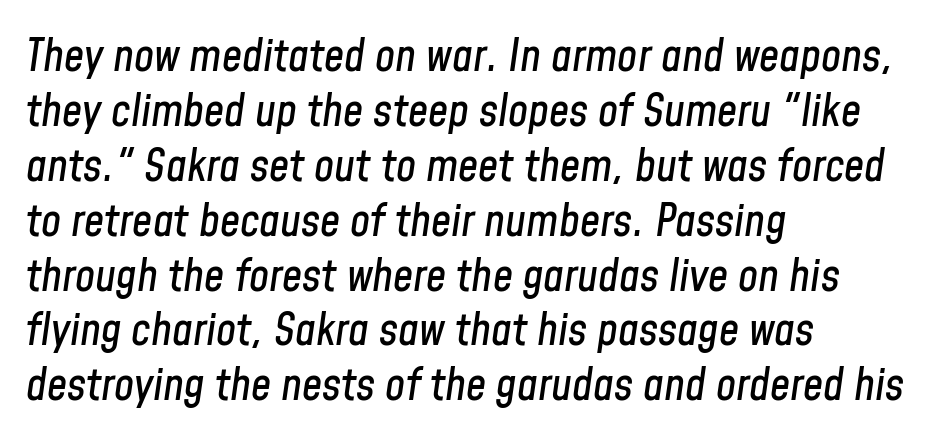
Rule under the text: the space is simply empty. A classic flush-left, rag-right setting is used for this passage. Short note: letters normally spaced. Slanted lettering throughout.
